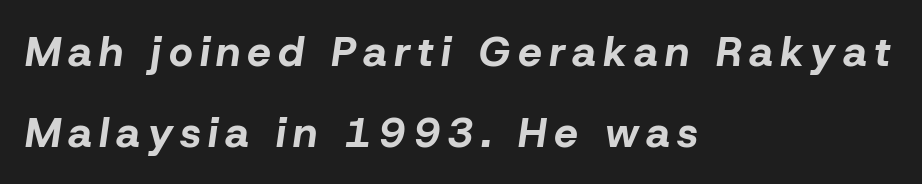
Yep, that's italic — everything's leaning. The baseline area is clear. How would I describe the line gaps? Wide and relaxed. The font is running at its bold setting. Caption: multi-line text, flush left, ragged right. The face used here is proportionally spaced, like ordinary book or web type.
